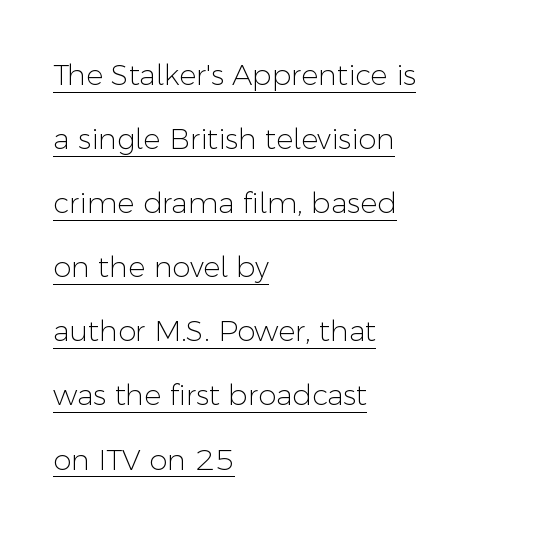
{"serif": "no", "italic": "no", "bold": "no", "weight": "light", "width": "normal", "stroke_contrast": "low", "x_height": "medium", "monospaced": "no", "underline": "yes", "align": "left", "line_spacing": "loose", "line_spacing_ratio": 2.21, "letter_spacing": "normal", "letter_spacing_em": 0.0, "glyph_px": 29}
